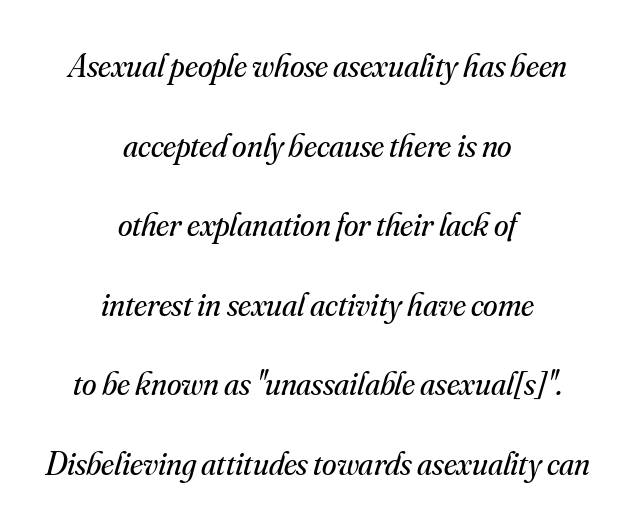
Q: Is the text bold? A: No.
Q: Is the text italic (slanted)? A: Yes, it leans right by about 16 degrees.
Q: Is the typeface a serif or a sans-serif typeface? A: Serif.
Q: Is the text underlined? A: No.
Q: How is the paragraph aligned? A: Centered.
Q: Is the spacing between letters normal or unusually wide? A: Normal.
Q: Is the spacing between lines tight, normal or loose? A: Loose.
Q: Width (condensed, normal, or wide)? A: Normal.
Q: Stroke contrast? A: Medium.
Q: x-height? A: Small.
Q: Monospaced? A: No.
